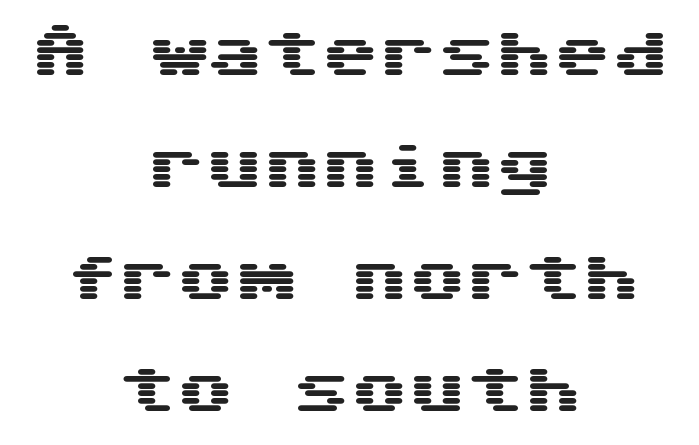
{"serif": "no", "italic": "no", "width": "wide", "stroke_contrast": "medium", "x_height": "medium", "monospaced": "yes", "underline": "no", "align": "center", "line_spacing": "loose", "line_spacing_ratio": 1.93, "letter_spacing": "normal", "letter_spacing_em": 0.0, "glyph_px": 58}
